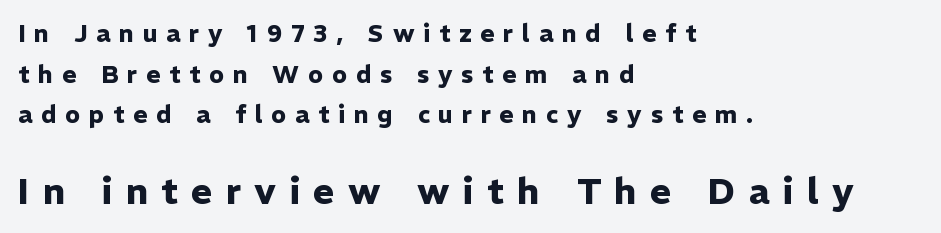
{"serif": "no", "italic": "no", "bold": "yes", "weight": "heavy", "width": "normal", "stroke_contrast": "low", "x_height": "medium", "monospaced": "no", "underline": "no", "align": "left", "line_spacing": "normal", "line_spacing_ratio": 1.69, "letter_spacing": "wide", "letter_spacing_em": 0.37, "larger_block": "second", "size_ratio": 1.5, "glyph_px": 36}
